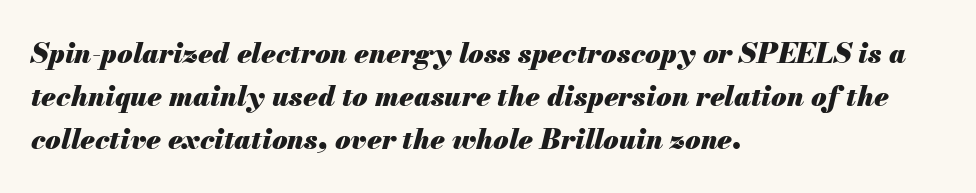
Q: Is the text bold? A: Yes.
Q: Is the text italic (slanted)? A: Yes, it leans right by about 13 degrees.
Q: Is the text underlined? A: No.
Q: How is the paragraph aligned? A: Left-aligned.
Q: Is the spacing between letters normal or unusually wide? A: Normal.
Q: Is the spacing between lines tight, normal or loose? A: Normal.
Q: Width (condensed, normal, or wide)? A: Normal.
Q: Stroke contrast? A: Medium.
Q: x-height? A: Small.
Q: Monospaced? A: No.
